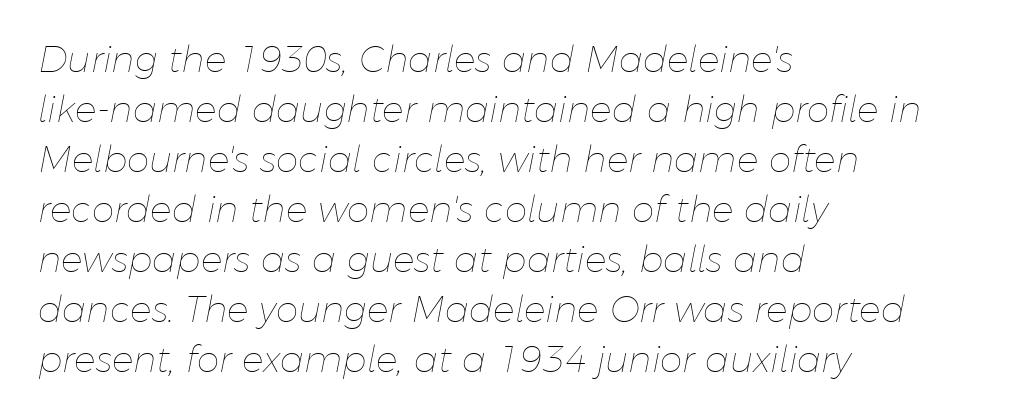
These lines were composed using italics. The face used here is proportionally spaced, like ordinary book or web type. Summary of vertical rhythm: regular, with standard interline spacing. Layout note: lines flush left. Lines of text with bare space underneath.
